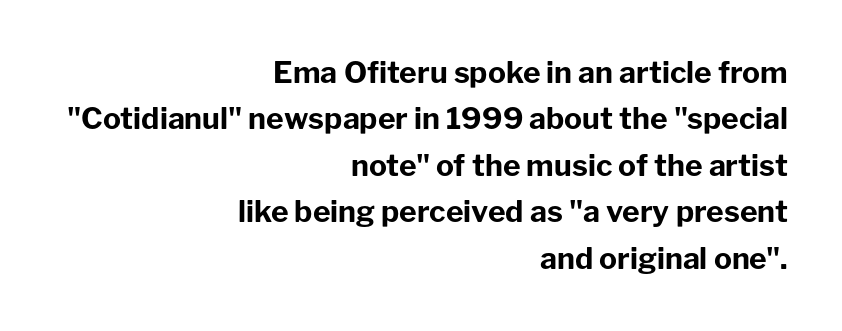
{"serif": "no", "italic": "no", "bold": "yes", "weight": "bold", "width": "normal", "stroke_contrast": "low", "x_height": "medium", "monospaced": "no", "underline": "no", "align": "right", "line_spacing": "normal", "line_spacing_ratio": 1.55, "letter_spacing": "normal", "letter_spacing_em": 0.0, "glyph_px": 30}
